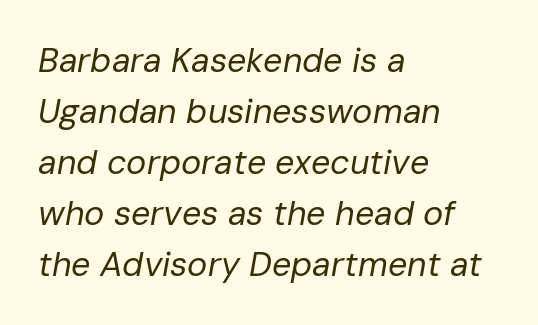
No word sits above an underline. Normally led — the rows are evenly, conventionally spaced. Quick note: italic. Caption: face not bold, strokes unweighted. There is no visible air inserted between adjacent glyphs.
